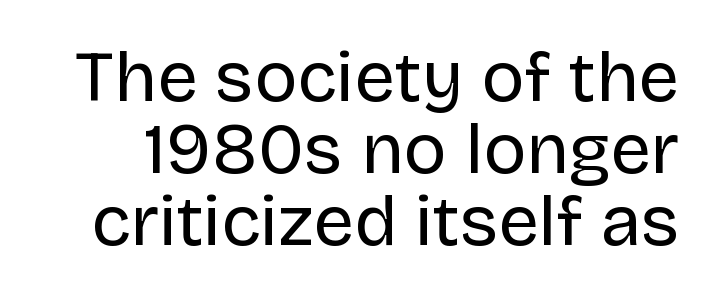
The image shows 72 px regular-weight sans-serif type, upright; set tight line spacing (1.0x), normal letter spacing, not underlined; low stroke contrast and a large x-height.
